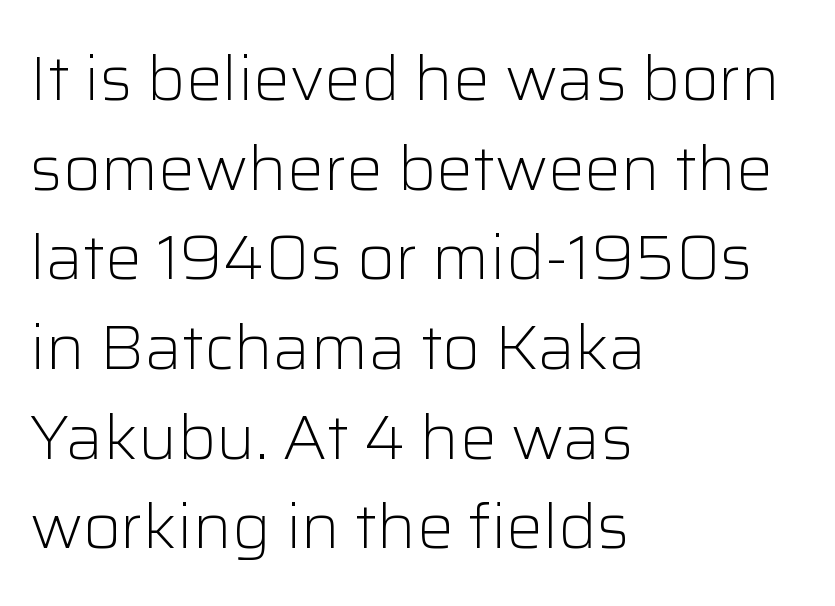
Q: Is the text bold? A: No.
Q: Is the text italic (slanted)? A: No, it is upright.
Q: Is the typeface a serif or a sans-serif typeface? A: Sans-serif.
Q: Is the text underlined? A: No.
Q: How is the paragraph aligned? A: Left-aligned.
Q: Is the spacing between letters normal or unusually wide? A: Normal.
Q: Is the spacing between lines tight, normal or loose? A: Normal.
Q: Width (condensed, normal, or wide)? A: Normal.
Q: Stroke contrast? A: Low.
Q: x-height? A: Medium.
Q: Monospaced? A: No.
